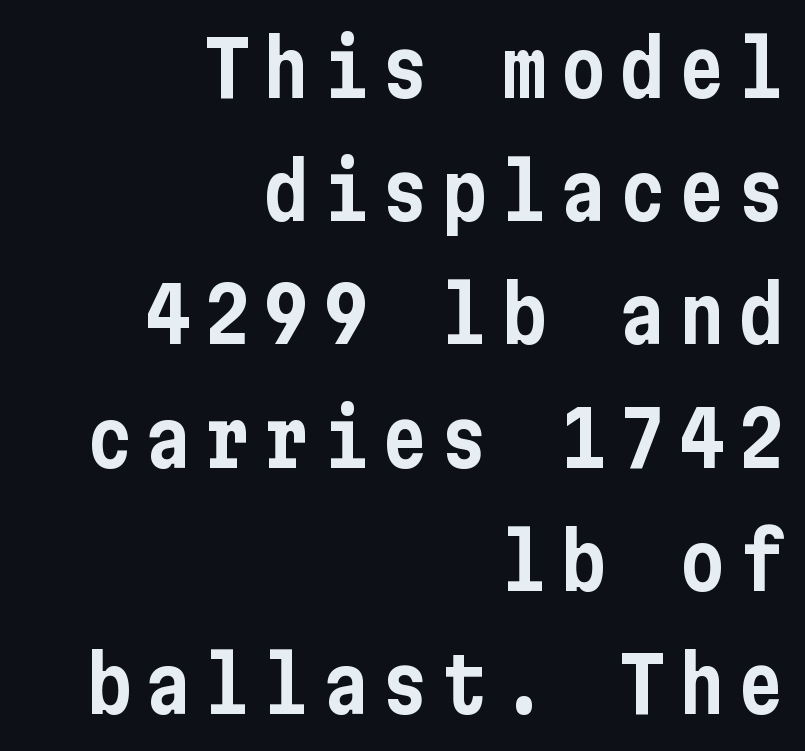
{"serif": "no", "italic": "no", "width": "condensed", "stroke_contrast": "low", "x_height": "medium", "underline": "no", "align": "right", "line_spacing": "normal", "line_spacing_ratio": 1.6, "glyph_px": 77}
